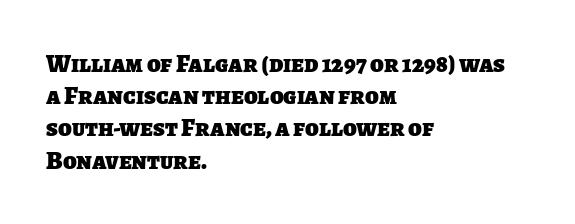
The image shows 25 px bold type; set left-aligned, normal line spacing (1.29x), normal letter spacing, not underlined.
